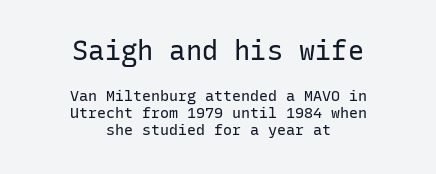
{"italic": "no", "bold": "no", "underline": "no", "align": "center", "line_spacing": "tight", "line_spacing_ratio": 1.13, "letter_spacing": "normal", "letter_spacing_em": 0.0, "larger_block": "first", "size_ratio": 1.8, "glyph_px": 27}
